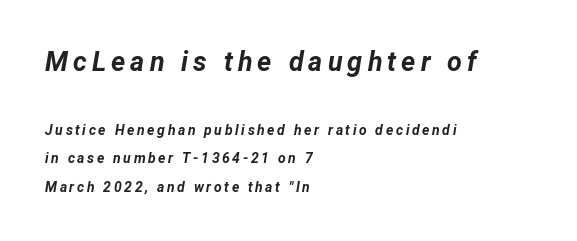
The image shows 27 px bold type, italic (leaning right); set left-aligned, loose line spacing (2.04x), not underlined; the first (top) block is 1.93x larger.
